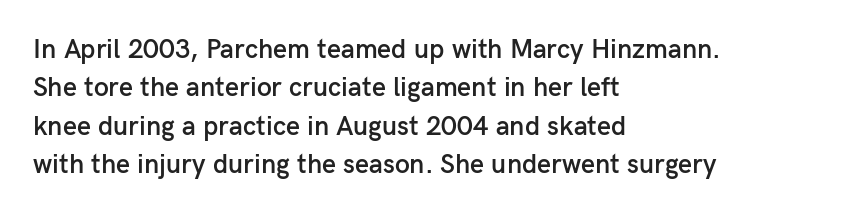
{"italic": "no", "bold": "semi", "underline": "no", "align": "left", "line_spacing": "normal", "line_spacing_ratio": 1.42, "letter_spacing": "normal", "letter_spacing_em": 0.0, "glyph_px": 27}
